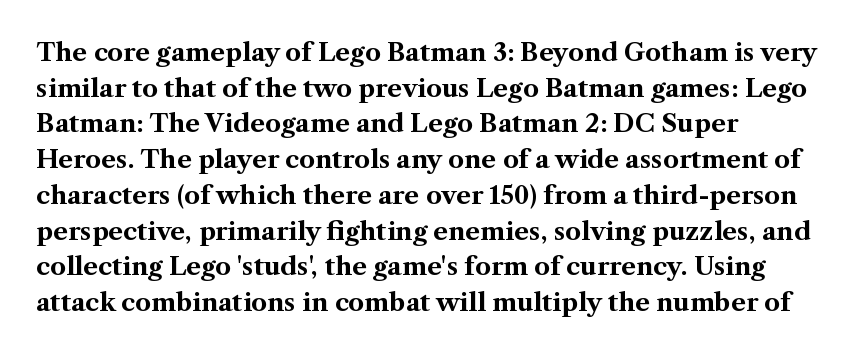
The image shows 25 px bold type, upright; set left-aligned, normal line spacing (1.43x), normal letter spacing, not underlined.
